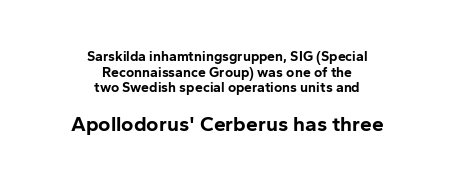
{"italic": "no", "bold": "yes", "underline": "no", "align": "center", "line_spacing": "tight", "line_spacing_ratio": 1.11, "letter_spacing": "normal", "letter_spacing_em": 0.0, "larger_block": "second", "size_ratio": 1.5, "glyph_px": 21}
